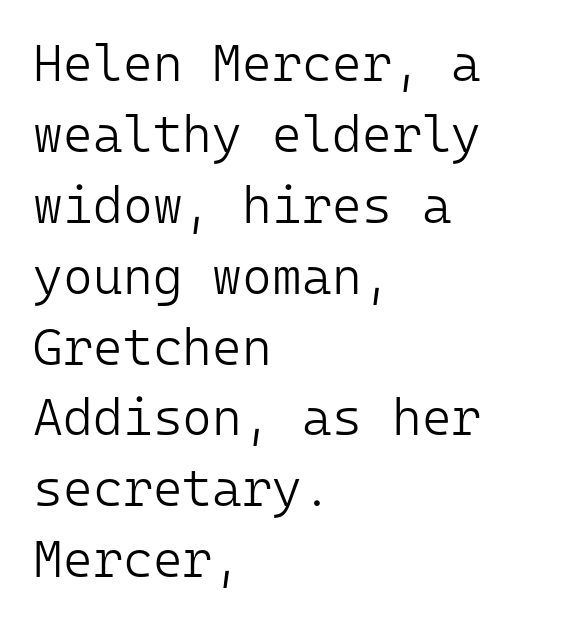
This sample has the even, mechanical cadence of fixed-width lettering. Line spacing here is normal. Observe the absence of serifs on each vertical stroke in this sample. Notice how the passage keeps a crisp vertical edge on the left only. You could call the tracking neutral — neither tight nor loose. The typeface has the unassuming heft of standard copy or less.
